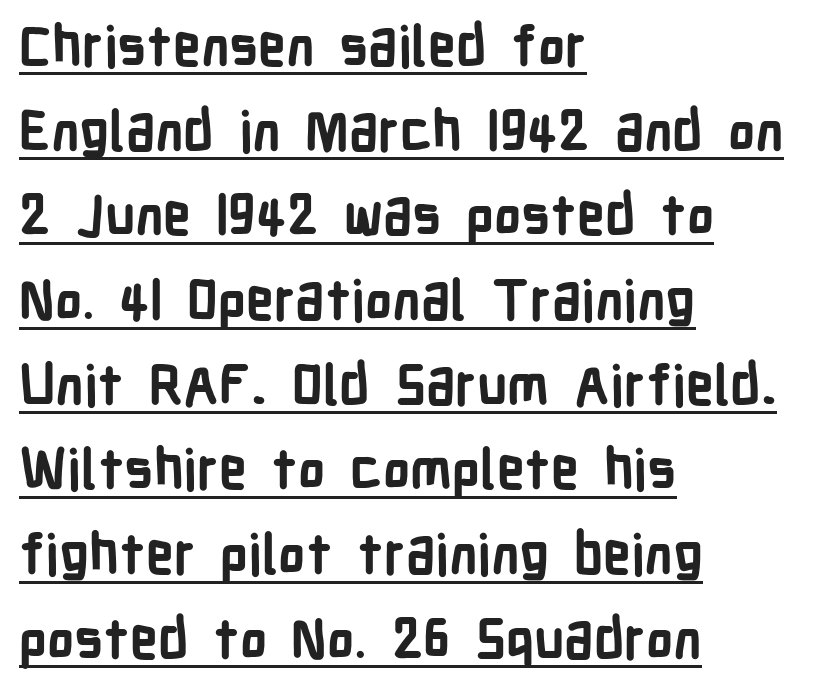
Q: Is the text bold? A: Yes.
Q: Is the text italic (slanted)? A: No, it is upright.
Q: Is the typeface a serif or a sans-serif typeface? A: Sans-serif.
Q: Is the text underlined? A: Yes.
Q: How is the paragraph aligned? A: Left-aligned.
Q: Is the spacing between letters normal or unusually wide? A: Normal.
Q: Is the spacing between lines tight, normal or loose? A: Normal.
Q: Width (condensed, normal, or wide)? A: Condensed.
Q: Stroke contrast? A: Low.
Q: x-height? A: Medium.
Q: Monospaced? A: No.
